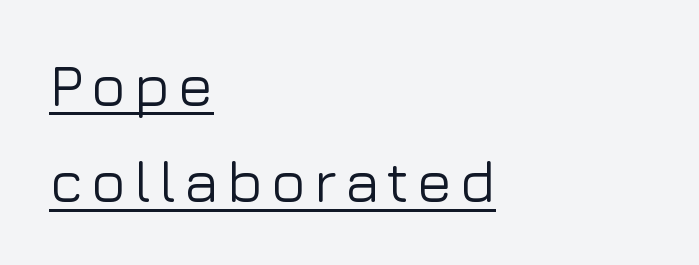
The image shows 59 px sans-serif type, upright; set left-aligned, normal line spacing (1.63x), underlined; low stroke contrast and a medium x-height.
